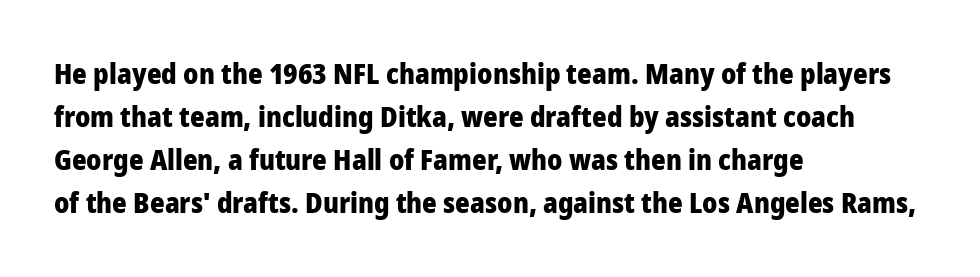
The image shows 28 px heavy sans-serif type, upright; set left-aligned, normal line spacing (1.54x), normal letter spacing, not underlined; low stroke contrast and a medium x-height.
